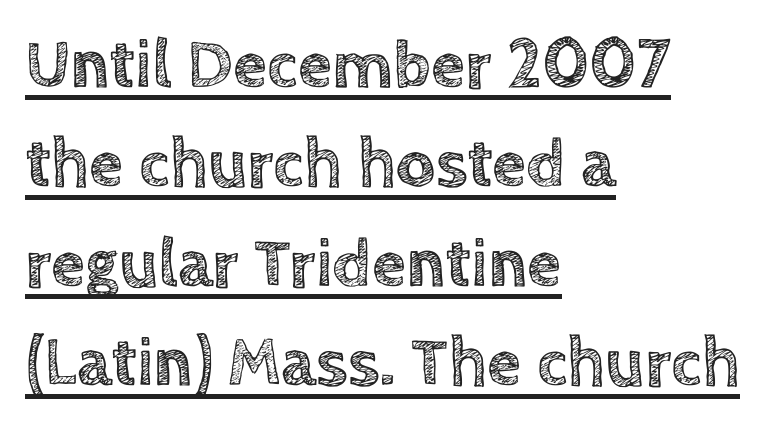
Q: Is the text italic (slanted)? A: No, it is upright.
Q: Is the text underlined? A: Yes.
Q: How is the paragraph aligned? A: Left-aligned.
Q: Is the spacing between letters normal or unusually wide? A: Normal.
Q: Is the spacing between lines tight, normal or loose? A: Normal.
Q: Width (condensed, normal, or wide)? A: Normal.
Q: x-height? A: Large.
Q: Monospaced? A: No.
